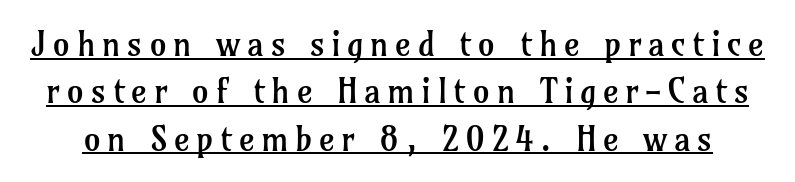
The image shows 34 px regular-weight serif type, upright; set normal line spacing (1.39x), underlined; low stroke contrast and a medium x-height.
